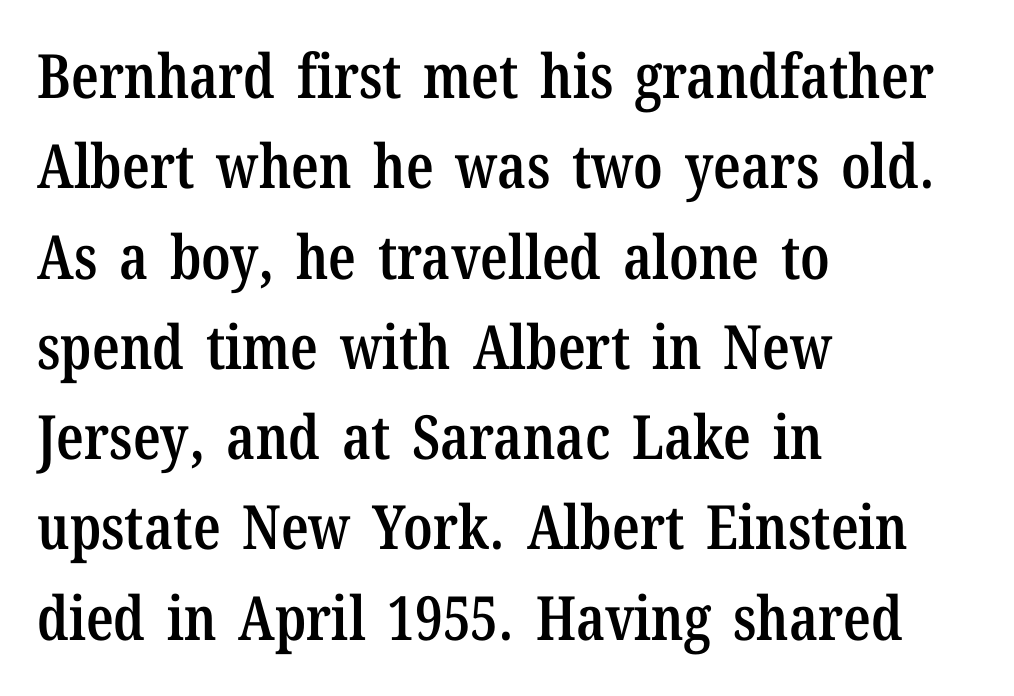
Q: Is the text bold? A: Semi-bold.
Q: Is the text italic (slanted)? A: No, it is upright.
Q: Is the typeface a serif or a sans-serif typeface? A: Serif.
Q: Is the text underlined? A: No.
Q: How is the paragraph aligned? A: Left-aligned.
Q: Is the spacing between letters normal or unusually wide? A: Normal.
Q: Is the spacing between lines tight, normal or loose? A: Normal.
Q: Width (condensed, normal, or wide)? A: Condensed.
Q: Stroke contrast? A: Low.
Q: x-height? A: Medium.
Q: Monospaced? A: No.
